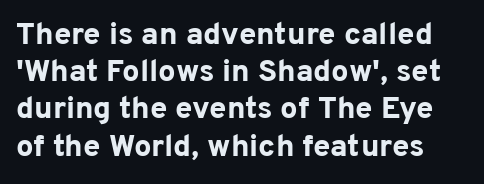
A typesetter would label this face a sans. Lines of text with bare space underneath. Does the lettering tilt? It doesn't — this is upright. As a designer I'd log this as weight 700, bold. Think of a printed novel: that variable character pitch is what you see here. How are the letters spaced? Ordinarily, with no added tracking.
